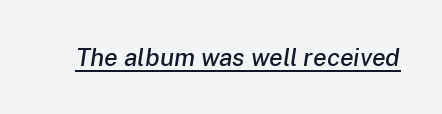
The glyphs look as if they've been sheared to an angle. Inter-character spacing is left at the font's built-in metrics. The rendering uses the underline text-decoration.
